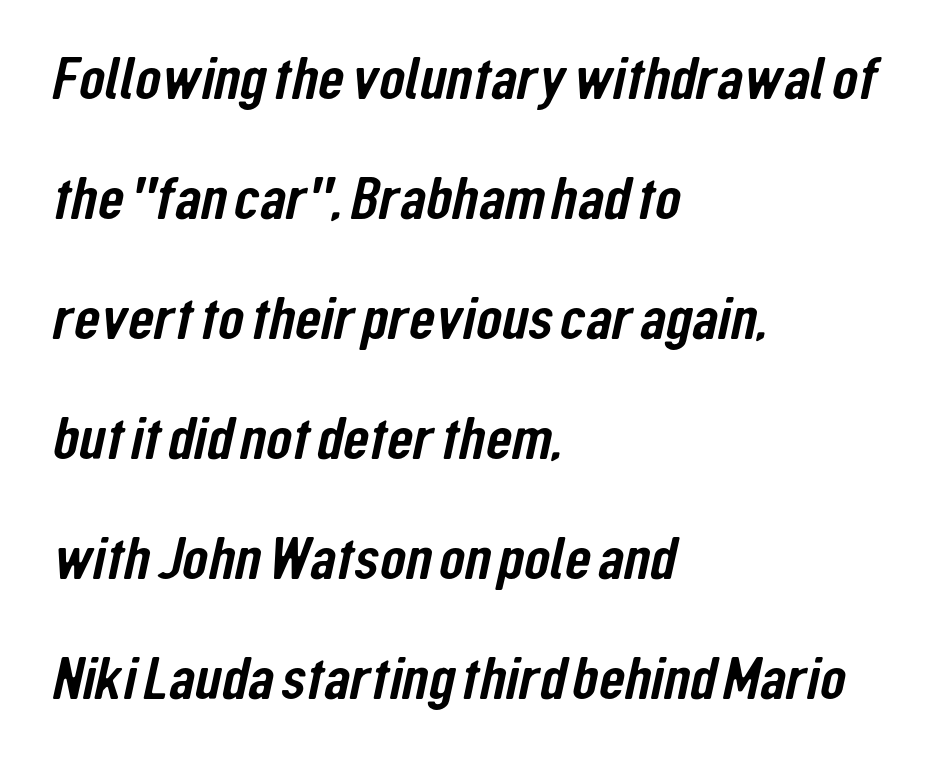
{"serif": "no", "width": "condensed", "stroke_contrast": "low", "x_height": "medium", "monospaced": "no", "underline": "no", "align": "left", "line_spacing": "loose", "line_spacing_ratio": 2.0, "letter_spacing": "normal", "letter_spacing_em": 0.0, "glyph_px": 60}
